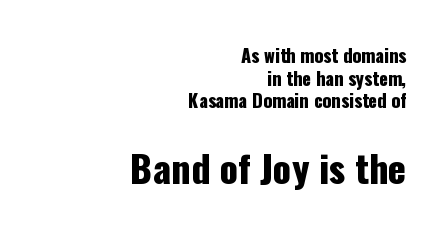
Q: Is the text italic (slanted)? A: No, it is upright.
Q: Is the typeface a serif or a sans-serif typeface? A: Sans-serif.
Q: Is the text underlined? A: No.
Q: How is the paragraph aligned? A: Right-aligned.
Q: Is the spacing between letters normal or unusually wide? A: Normal.
Q: Is the spacing between lines tight, normal or loose? A: Normal.
Q: Which block of text is set in a larger size, the first (top) or the second (bottom)? A: The second (bottom) one.
Q: Width (condensed, normal, or wide)? A: Condensed.
Q: Stroke contrast? A: Low.
Q: x-height? A: Medium.
Q: Monospaced? A: No.
